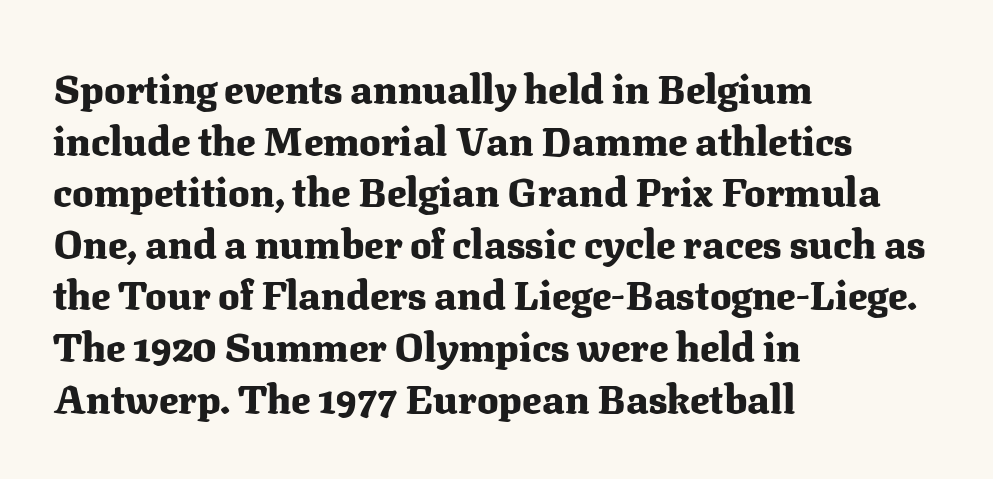
The space beneath each line is pristine and unruled. Summary of vertical rhythm: regular, with standard interline spacing. Varying glyph widths throughout — classic text-font behaviour. The letterforms sit shoulder to shoulder at normal distance. Old-style or modern, the face here clearly has serifs.
